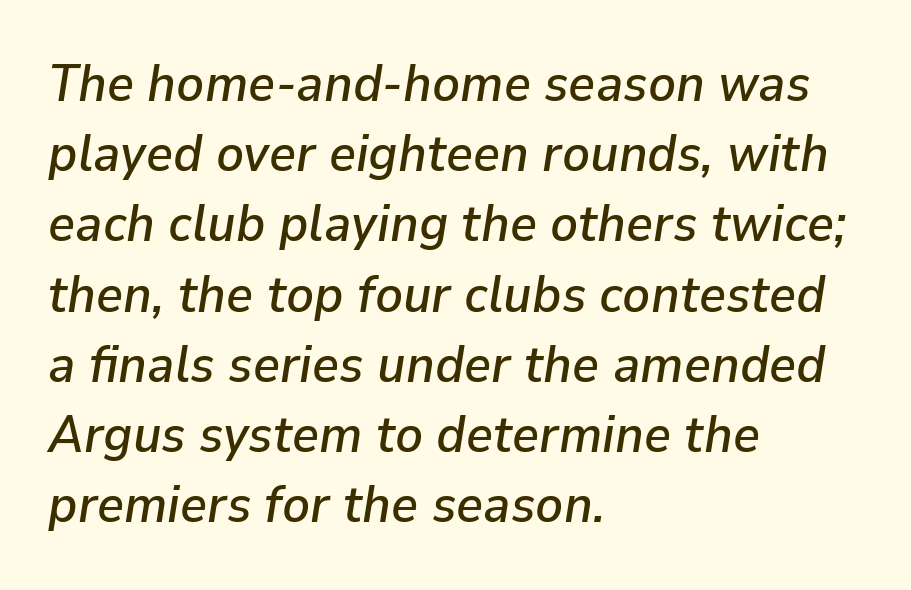
{"italic": "yes", "lean": "right", "slant_degrees": 9, "width": "normal", "stroke_contrast": "low", "x_height": "medium", "monospaced": "no", "underline": "no", "align": "left", "line_spacing": "normal", "line_spacing_ratio": 1.35, "letter_spacing": "normal", "letter_spacing_em": 0.0, "glyph_px": 52}
